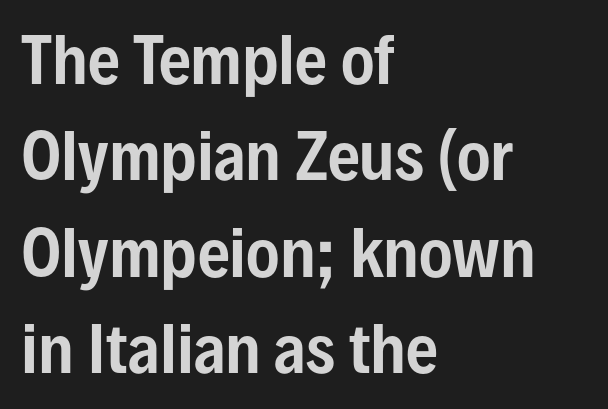
{"serif": "no", "italic": "no", "width": "condensed", "stroke_contrast": "low", "x_height": "medium", "monospaced": "no", "underline": "no", "align": "left", "line_spacing": "normal", "line_spacing_ratio": 1.53, "letter_spacing": "normal", "letter_spacing_em": 0.0, "glyph_px": 63}
